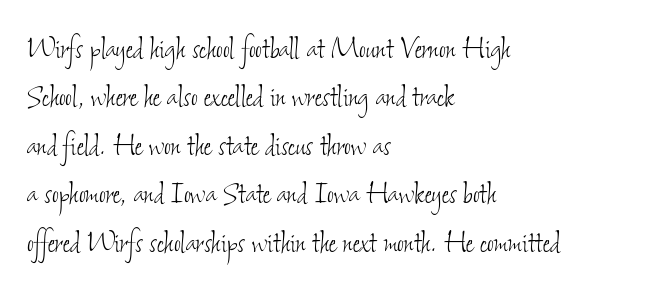
One glance says typical: line gaps are just what's usual. The lines in this sample share a left origin and differ only in where they stop. Summary of weight: not heavy and not bold. Check the space under the baseline: it is left empty.
